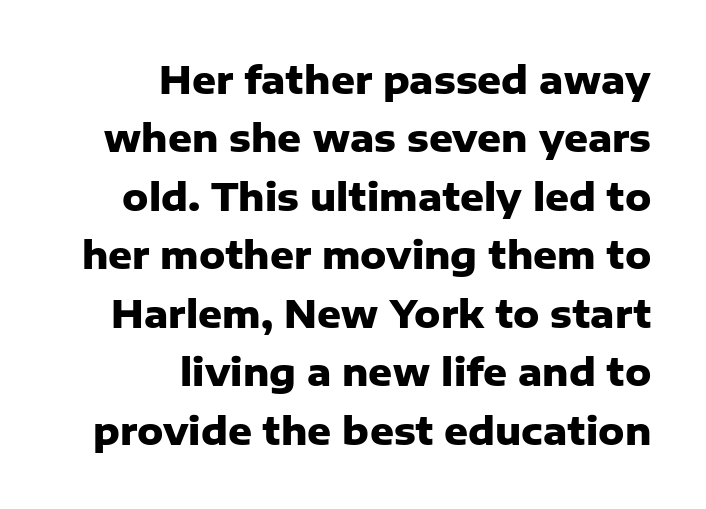
{"serif": "no", "italic": "no", "bold": "yes", "weight": "heavy", "width": "normal", "stroke_contrast": "low", "x_height": "medium", "monospaced": "no", "underline": "no", "align": "right", "line_spacing": "normal", "line_spacing_ratio": 1.58, "letter_spacing": "normal", "letter_spacing_em": 0.0, "glyph_px": 37}
